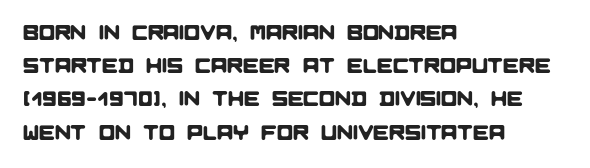
{"underline": "no", "align": "left", "line_spacing": "normal", "line_spacing_ratio": 1.58, "letter_spacing": "normal", "letter_spacing_em": 0.0, "glyph_px": 21}
